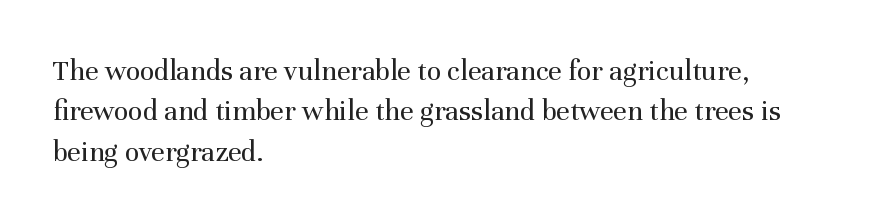
The image shows 30 px regular-weight serif type, upright; set left-aligned, normal line spacing (1.35x), normal letter spacing, not underlined; medium stroke contrast and a medium x-height.
